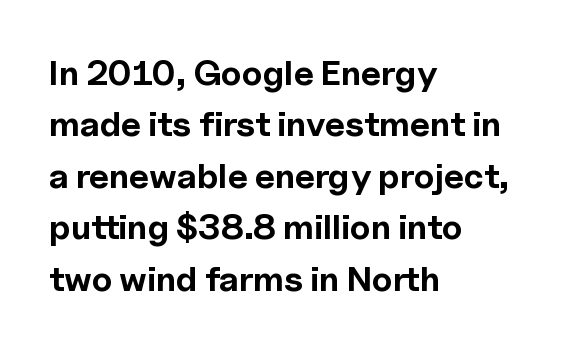
In terms of weight, the rendering is a true, heavy bold. You could call the tracking neutral — neither tight nor loose. The text block is weighted toward the left margin, trailing off unevenly rightward. One glance says typical: line gaps are just what's usual.
